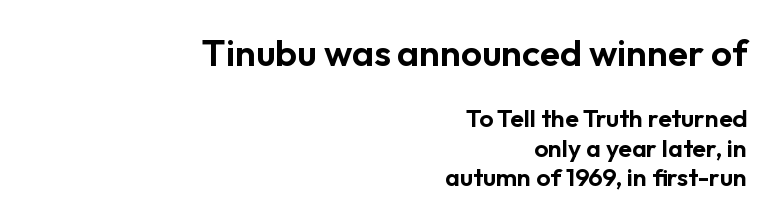
{"serif": "no", "italic": "no", "width": "normal", "stroke_contrast": "low", "x_height": "medium", "monospaced": "no", "underline": "no", "align": "right", "line_spacing_ratio": 1.18, "letter_spacing": "normal", "letter_spacing_em": 0.0, "larger_block": "first", "size_ratio": 1.48, "glyph_px": 37}
